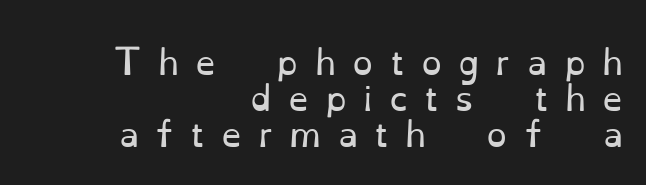
{"serif": "yes", "italic": "no", "bold": "no", "weight": "regular", "width": "normal", "stroke_contrast": "low", "x_height": "small", "monospaced": "no", "underline": "no", "align": "right", "line_spacing": "tight", "line_spacing_ratio": 1.09, "letter_spacing": "wide", "letter_spacing_em": 0.49, "glyph_px": 33}
